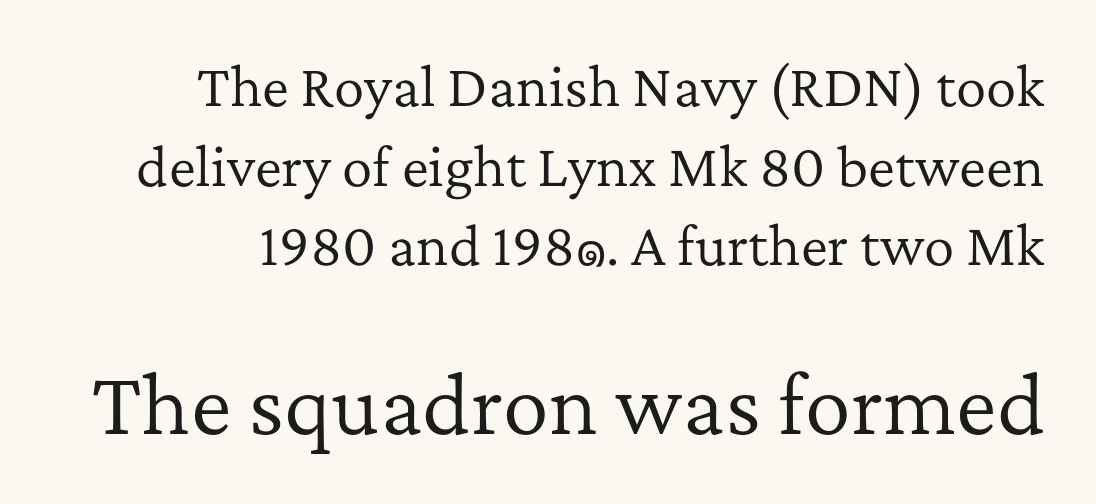
No heavy texture on the line: the type isn't bold. The more generous point size was reserved for the lower chunk. Tracking value appears to be zero — textbook default spacing. Do the letters lean? They stand straight. Students, observe: this is what conventionally led text looks like.
